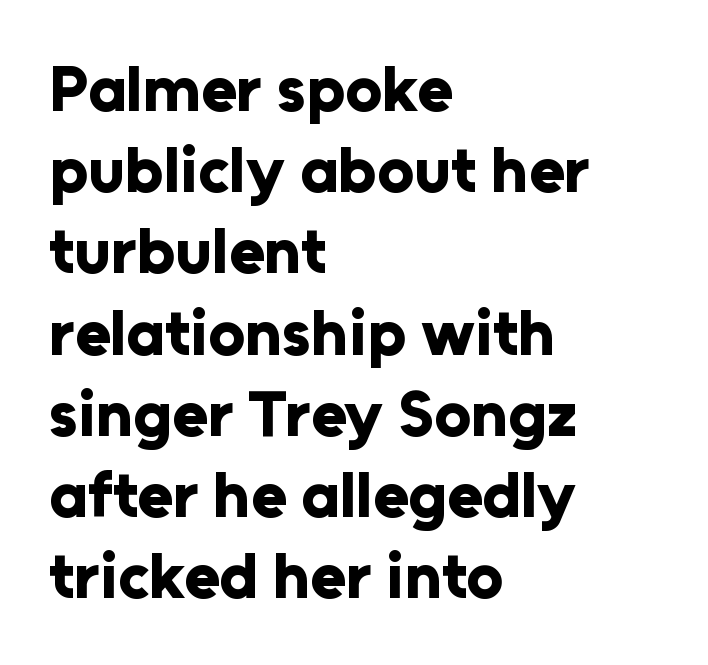
Line starts are locked; line ends wander. A typesetter would mark this as roman, not italic. Unlike a traditional serif, this face leaves its strokes unadorned. Character widths vary here, with narrow letters taking less room than wide ones.
